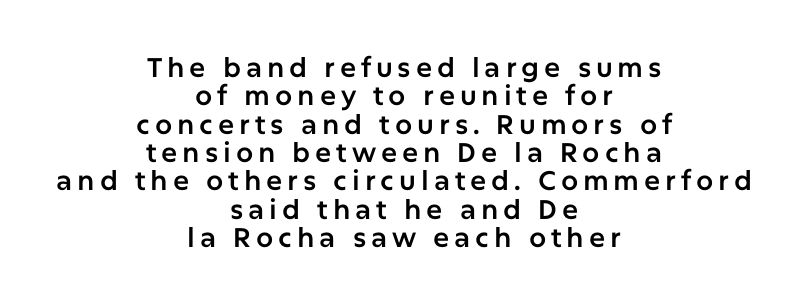
Does the lettering tilt? It doesn't — this is upright. Line starts and ends both wander, symmetrically. Interline gaps are noticeably narrow in this sample. Any mark beneath the type? The region is blank.
